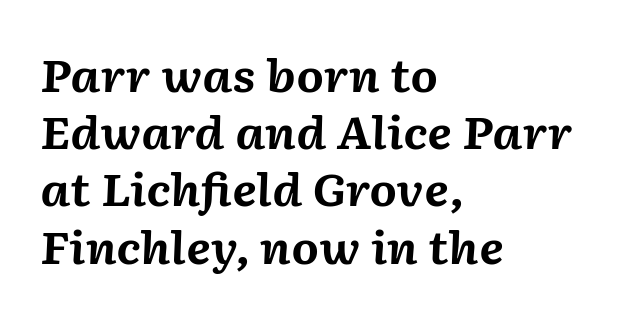
Q: Is the text bold? A: Yes.
Q: Is the text italic (slanted)? A: Yes, it leans right by about 2 degrees.
Q: Is the text underlined? A: No.
Q: How is the paragraph aligned? A: Left-aligned.
Q: Is the spacing between letters normal or unusually wide? A: Normal.
Q: Is the spacing between lines tight, normal or loose? A: Normal.
Q: Width (condensed, normal, or wide)? A: Normal.
Q: Stroke contrast? A: Medium.
Q: x-height? A: Medium.
Q: Monospaced? A: No.
